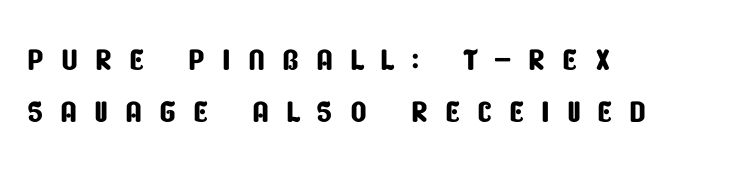
{"serif": "no", "width": "condensed", "stroke_contrast": "low", "x_height": "large", "monospaced": "no", "underline": "no", "align": "left", "line_spacing_ratio": 1.21, "letter_spacing": "wide", "letter_spacing_em": 0.39, "glyph_px": 43}
